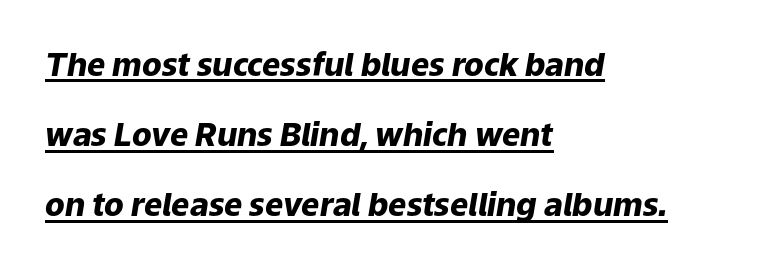
Regarding leading, the lines here are spaced well apart. The string is rendered with underlining switched on. The lines are quadded left. Quick note: italic.
